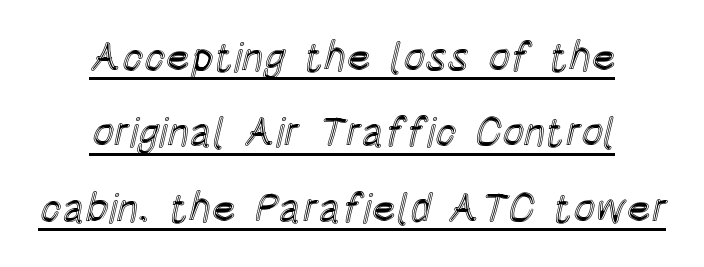
The specimen includes a rule beneath the text block's lines. This sample is center-justified, so both line endings float freely. A typesetter would call this proportional, since set widths differ per character. The horizontal fit of the characters is conventional and even.
